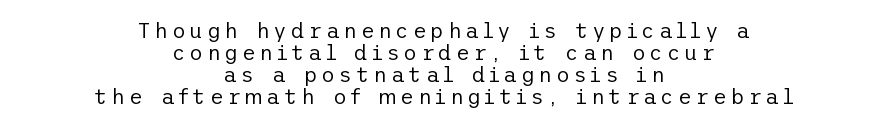
Q: Is the text bold? A: No.
Q: Is the text italic (slanted)? A: No, it is upright.
Q: Is the text underlined? A: No.
Q: How is the paragraph aligned? A: Centered.
Q: Is the spacing between lines tight, normal or loose? A: Tight.
